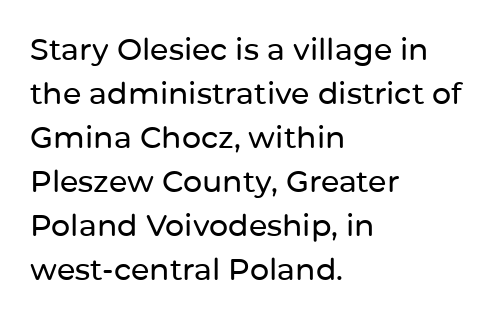
The image shows 30 px sans-serif type, upright; set left-aligned, normal line spacing (1.47x), normal letter spacing, not underlined; low stroke contrast and a medium x-height.
